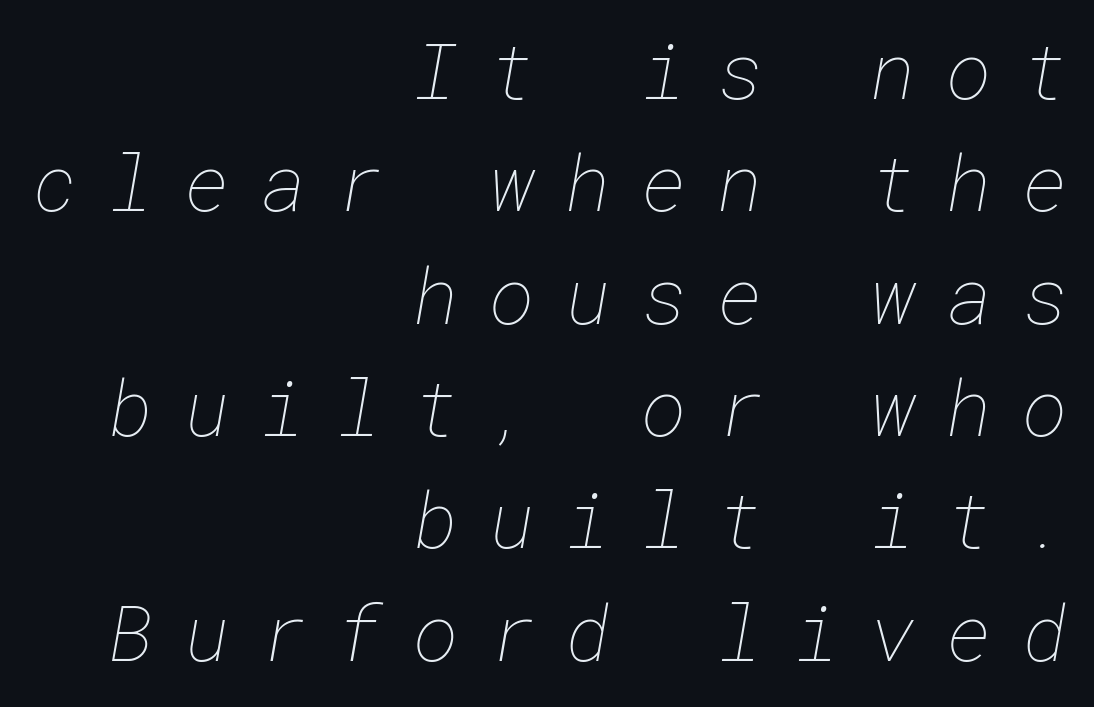
{"bold": "no", "weight": "thin", "width": "normal", "stroke_contrast": "low", "x_height": "medium", "underline": "no", "align": "right", "line_spacing": "normal", "line_spacing_ratio": 1.44, "letter_spacing": "wide", "letter_spacing_em": 0.39, "glyph_px": 78}
